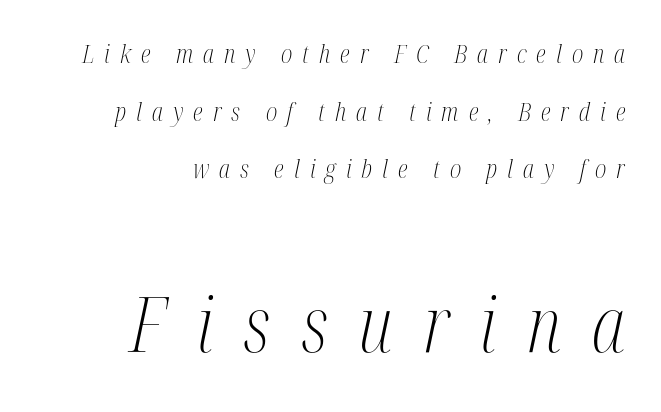
Q: Is the text bold? A: No.
Q: Is the text italic (slanted)? A: Yes, it leans right by about 12 degrees.
Q: Is the typeface a serif or a sans-serif typeface? A: Serif.
Q: Is the text underlined? A: No.
Q: How is the paragraph aligned? A: Right-aligned.
Q: Is the spacing between letters normal or unusually wide? A: Unusually wide.
Q: Is the spacing between lines tight, normal or loose? A: Loose.
Q: Which block of text is set in a larger size, the first (top) or the second (bottom)? A: The second (bottom) one.
Q: Width (condensed, normal, or wide)? A: Condensed.
Q: Stroke contrast? A: Medium.
Q: x-height? A: Medium.
Q: Monospaced? A: No.
